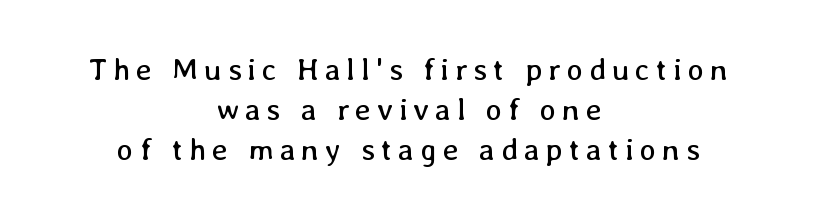
{"italic": "no", "bold": "no", "weight": "regular", "width": "normal", "stroke_contrast": "low", "x_height": "medium", "monospaced": "no", "underline": "no", "align": "center", "line_spacing": "normal", "line_spacing_ratio": 1.29, "glyph_px": 31}
